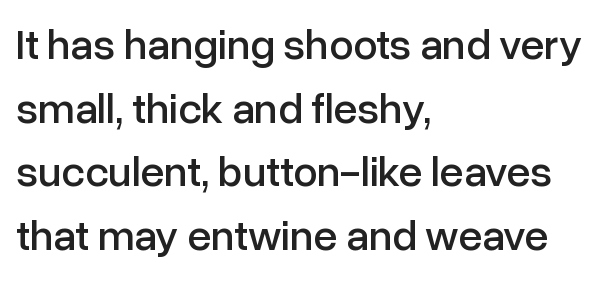
Q: Is the text italic (slanted)? A: No, it is upright.
Q: Is the typeface a serif or a sans-serif typeface? A: Sans-serif.
Q: Is the text underlined? A: No.
Q: How is the paragraph aligned? A: Left-aligned.
Q: Is the spacing between letters normal or unusually wide? A: Normal.
Q: Is the spacing between lines tight, normal or loose? A: Normal.
Q: Width (condensed, normal, or wide)? A: Normal.
Q: Stroke contrast? A: Low.
Q: x-height? A: Medium.
Q: Monospaced? A: No.
